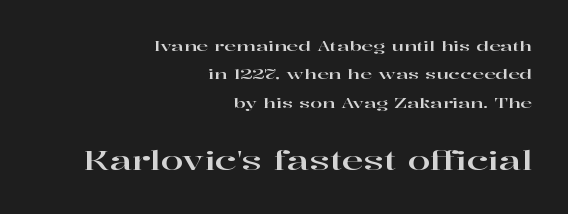
The image shows 26 px text type, upright; set right-aligned, loose line spacing (2.02x), normal letter spacing, not underlined; the second (bottom) block is 1.86x larger.
